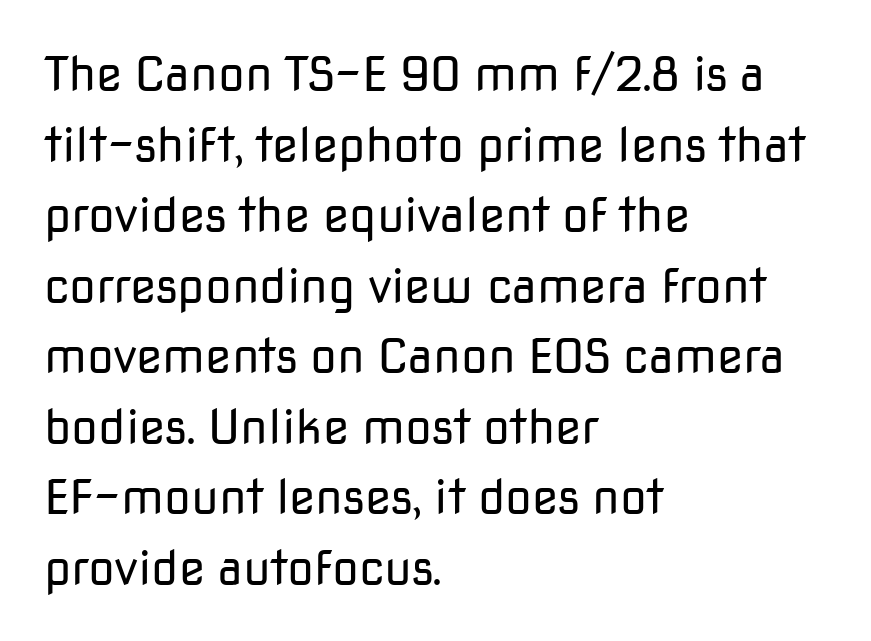
The image shows 48 px regular-weight sans-serif type, upright; set left-aligned, normal line spacing (1.47x), normal letter spacing, not underlined; low stroke contrast and a medium x-height.
